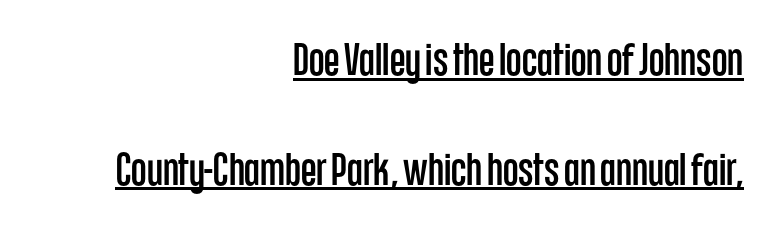
{"serif": "no", "italic": "no", "width": "condensed", "stroke_contrast": "low", "x_height": "large", "monospaced": "no", "underline": "yes", "align": "right", "line_spacing": "loose", "line_spacing_ratio": 2.44, "letter_spacing": "normal", "letter_spacing_em": 0.0, "glyph_px": 45}
